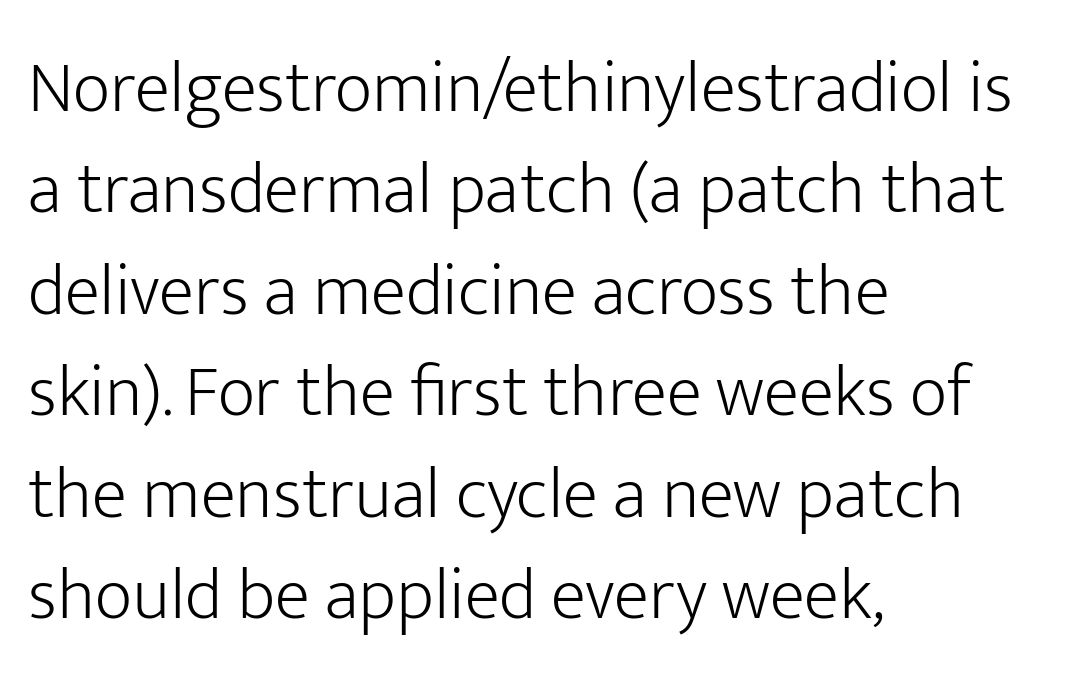
The image shows 73 px light sans-serif type, upright; set left-aligned, normal line spacing (1.39x), normal letter spacing, not underlined; low stroke contrast and a medium x-height.
